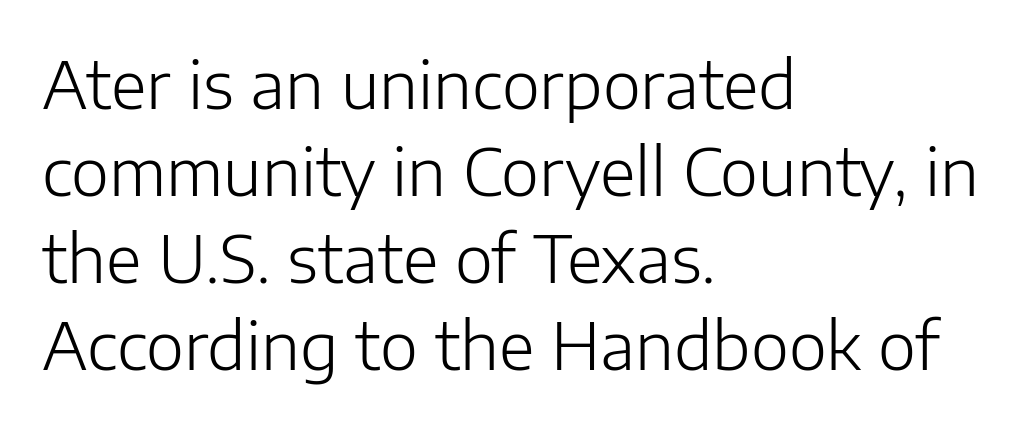
Q: Is the text bold? A: No.
Q: Is the text italic (slanted)? A: No, it is upright.
Q: Is the typeface a serif or a sans-serif typeface? A: Sans-serif.
Q: Is the text underlined? A: No.
Q: How is the paragraph aligned? A: Left-aligned.
Q: Is the spacing between letters normal or unusually wide? A: Normal.
Q: Is the spacing between lines tight, normal or loose? A: Normal.
Q: Width (condensed, normal, or wide)? A: Normal.
Q: Stroke contrast? A: Low.
Q: x-height? A: Medium.
Q: Monospaced? A: No.
